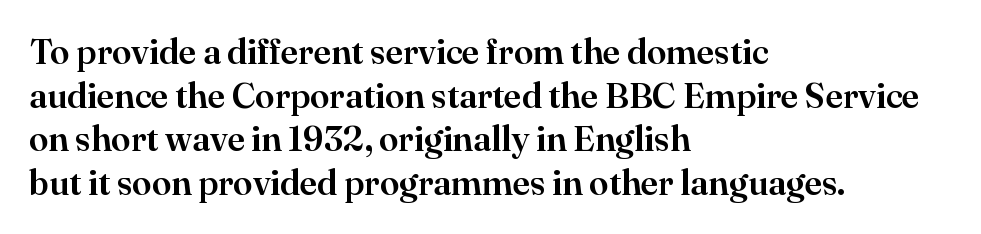
Q: Is the text italic (slanted)? A: No, it is upright.
Q: Is the typeface a serif or a sans-serif typeface? A: Serif.
Q: Is the text underlined? A: No.
Q: How is the paragraph aligned? A: Left-aligned.
Q: Is the spacing between letters normal or unusually wide? A: Normal.
Q: Is the spacing between lines tight, normal or loose? A: Normal.
Q: Width (condensed, normal, or wide)? A: Normal.
Q: Stroke contrast? A: High.
Q: x-height? A: Small.
Q: Monospaced? A: No.
